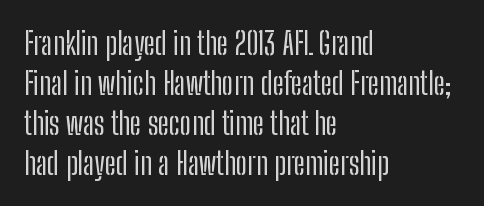
{"serif": "no", "italic": "no", "width": "condensed", "stroke_contrast": "low", "x_height": "medium", "monospaced": "no", "underline": "no", "align": "left", "line_spacing": "normal", "line_spacing_ratio": 1.29, "letter_spacing": "normal", "letter_spacing_em": 0.0, "glyph_px": 31}
